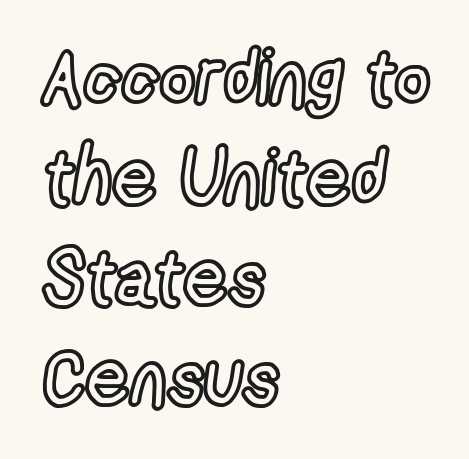
The image shows 77 px condensed type; set left-aligned, normal line spacing (1.3x), normal letter spacing, not underlined; a medium x-height.
